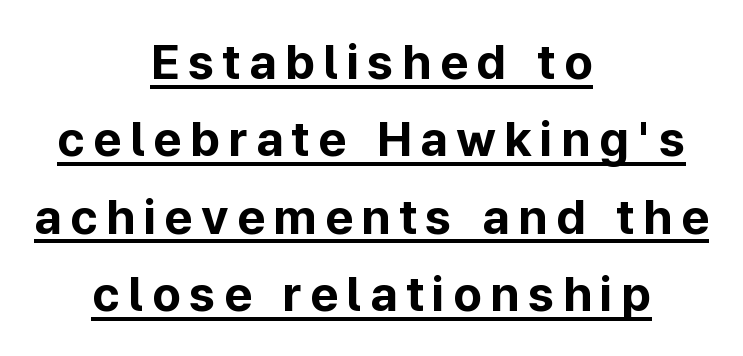
The image shows 49 px bold sans-serif type, upright; set centered, normal line spacing (1.58x), underlined; low stroke contrast and a medium x-height.
